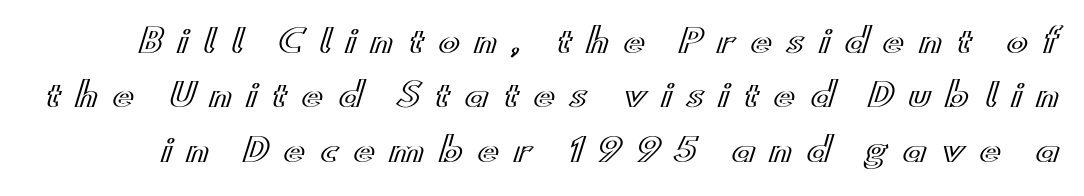
The specimen omits any rule beneath the text block's lines. The passage shown stacks its lines at a standard gap. The letters advance in unequal steps, a hallmark of proportional type. Glyph-to-glyph distance is far greater than everyday printed text.
